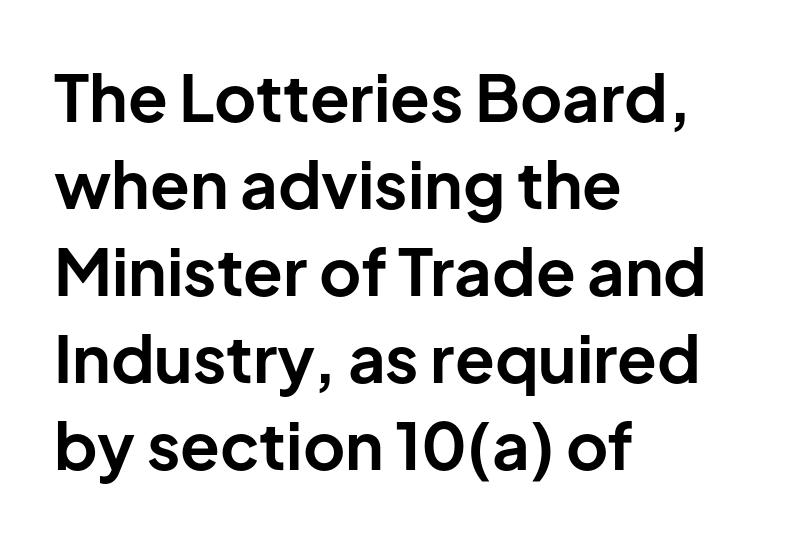
Q: Is the text bold? A: Yes.
Q: Is the text italic (slanted)? A: No, it is upright.
Q: Is the typeface a serif or a sans-serif typeface? A: Sans-serif.
Q: Is the text underlined? A: No.
Q: How is the paragraph aligned? A: Left-aligned.
Q: Is the spacing between letters normal or unusually wide? A: Normal.
Q: Is the spacing between lines tight, normal or loose? A: Normal.
Q: Width (condensed, normal, or wide)? A: Normal.
Q: Stroke contrast? A: Low.
Q: x-height? A: Medium.
Q: Monospaced? A: No.
